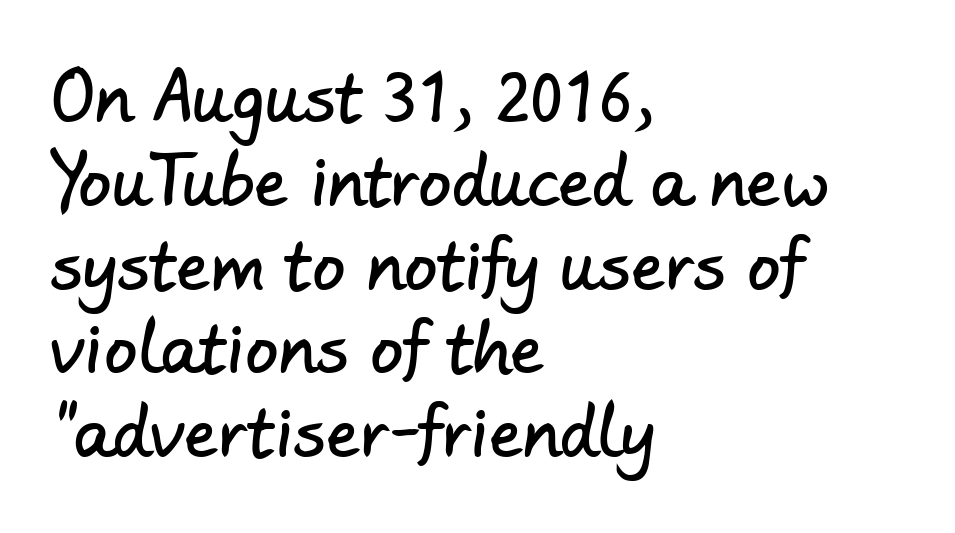
Letters rest on an invisible, unmarked baseline. Every row of glyphs begins at an identical x-position on the left. Nope, no serifs anywhere on these letters. Reading down the column, the eye jumps a familiar distance to each next line. Looks like regular typesetting: each glyph gets only the width it needs.
